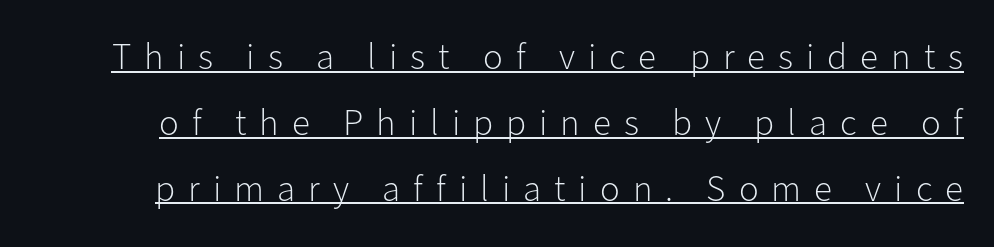
{"serif": "no", "italic": "no", "bold": "no", "weight": "light", "width": "normal", "stroke_contrast": "low", "x_height": "medium", "monospaced": "no", "underline": "yes", "line_spacing_ratio": 1.78, "letter_spacing": "wide", "letter_spacing_em": 0.35, "glyph_px": 37}
